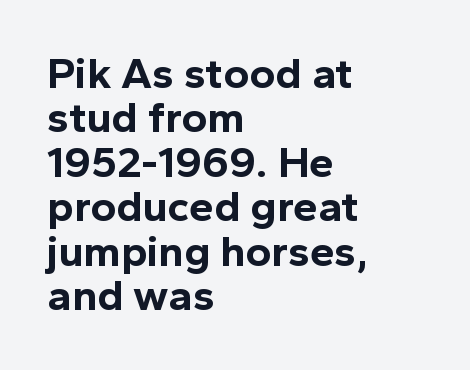
The image shows 44 px bold sans-serif type, upright; set left-aligned, tight line spacing (1.01x), normal letter spacing, not underlined; a medium x-height.
